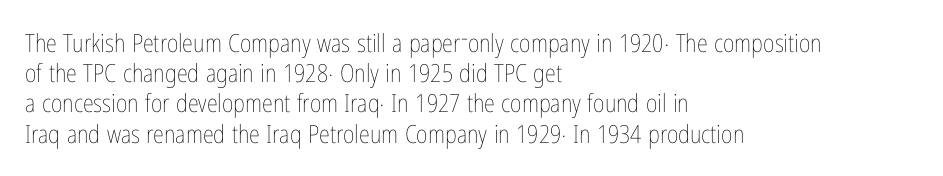
Q: Is the text bold? A: No.
Q: Is the text italic (slanted)? A: No, it is upright.
Q: Is the text underlined? A: No.
Q: How is the paragraph aligned? A: Left-aligned.
Q: Is the spacing between letters normal or unusually wide? A: Normal.
